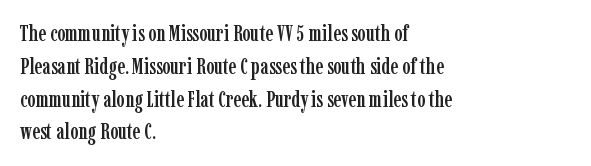
Q: Is the text italic (slanted)? A: No, it is upright.
Q: Is the text underlined? A: No.
Q: How is the paragraph aligned? A: Left-aligned.
Q: Is the spacing between letters normal or unusually wide? A: Normal.
Q: Is the spacing between lines tight, normal or loose? A: Normal.
